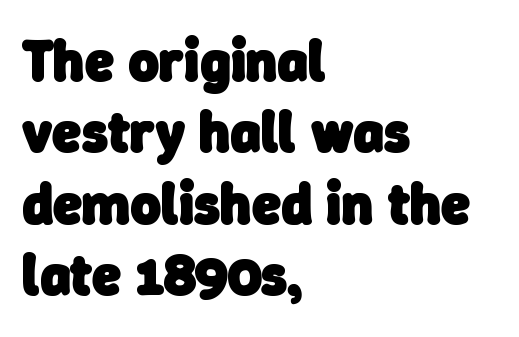
The image shows 58 px heavy sans-serif type; set left-aligned, line spacing 1.23x, normal letter spacing, not underlined; low stroke contrast and a medium x-height.
